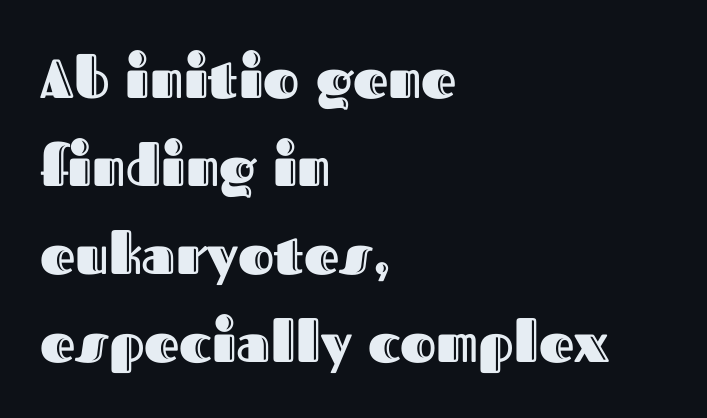
{"italic": "no", "width": "normal", "x_height": "medium", "monospaced": "no", "underline": "no", "align": "left", "line_spacing": "normal", "line_spacing_ratio": 1.6, "letter_spacing": "normal", "letter_spacing_em": 0.0, "glyph_px": 55}
